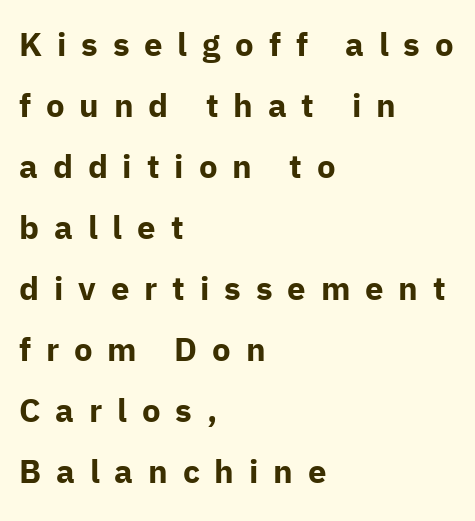
The image shows 33 px bold sans-serif type, upright; set left-aligned, line spacing 1.85x, unusually wide letter spacing (+0.45 em), not underlined; low stroke contrast and a medium x-height.
